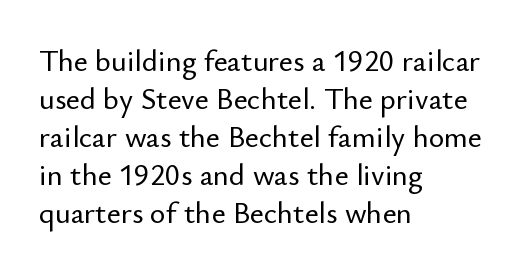
Q: Is the text italic (slanted)? A: No, it is upright.
Q: Is the typeface a serif or a sans-serif typeface? A: Sans-serif.
Q: Is the text underlined? A: No.
Q: How is the paragraph aligned? A: Left-aligned.
Q: Is the spacing between letters normal or unusually wide? A: Normal.
Q: Is the spacing between lines tight, normal or loose? A: Normal.
Q: Width (condensed, normal, or wide)? A: Normal.
Q: Stroke contrast? A: Low.
Q: x-height? A: Small.
Q: Monospaced? A: No.
